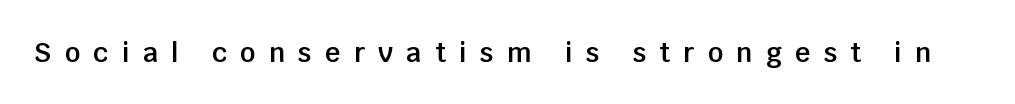
Glance below the letters and you will spot only blank space. Posture: straight, roman, zero tilt. Look at the stroke-to-counter ratio: somewhat heavy, a semibold. The horizontal fit of the characters is loose and conspicuously gappy.
